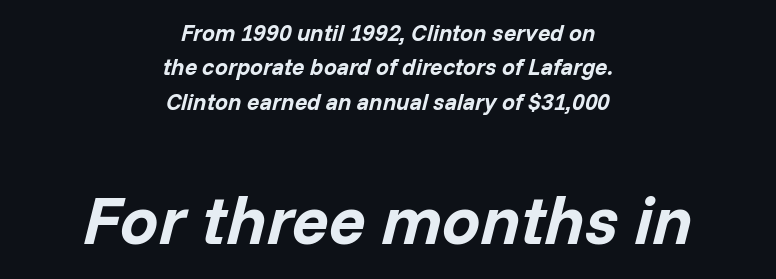
Each glyph is drawn with heavy, bold strokes. Would a proofreader flag this as italicized? Yes. Do the characters align in a grid? No, the font is proportional. Unmarked baselines from the first word to the last.
